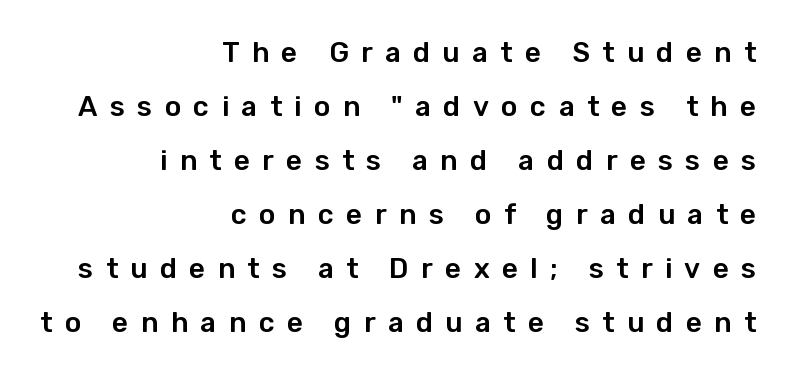
Q: Is the text italic (slanted)? A: No, it is upright.
Q: Is the typeface a serif or a sans-serif typeface? A: Sans-serif.
Q: Is the text underlined? A: No.
Q: How is the paragraph aligned? A: Right-aligned.
Q: Is the spacing between letters normal or unusually wide? A: Unusually wide.
Q: Is the spacing between lines tight, normal or loose? A: Loose.
Q: Width (condensed, normal, or wide)? A: Normal.
Q: Stroke contrast? A: Low.
Q: x-height? A: Medium.
Q: Monospaced? A: No.
